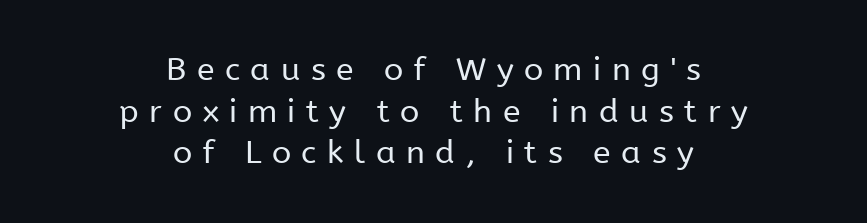
The image shows 32 px regular-weight sans-serif type, upright; set centered, normal line spacing (1.3x), unusually wide letter spacing (+0.33 em), not underlined; low stroke contrast and a medium x-height.
